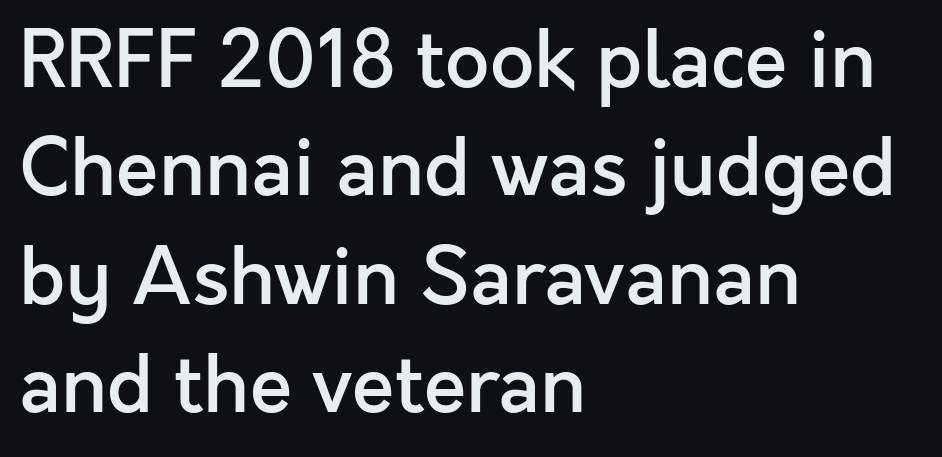
The image shows 78 px semibold sans-serif type, upright; set left-aligned, normal line spacing (1.39x), normal letter spacing, not underlined; a medium x-height.
